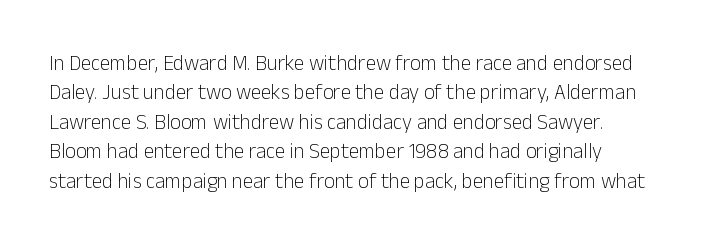
{"italic": "no", "bold": "no", "underline": "no", "line_spacing": "normal", "line_spacing_ratio": 1.4, "letter_spacing": "normal", "letter_spacing_em": 0.0, "glyph_px": 21}
